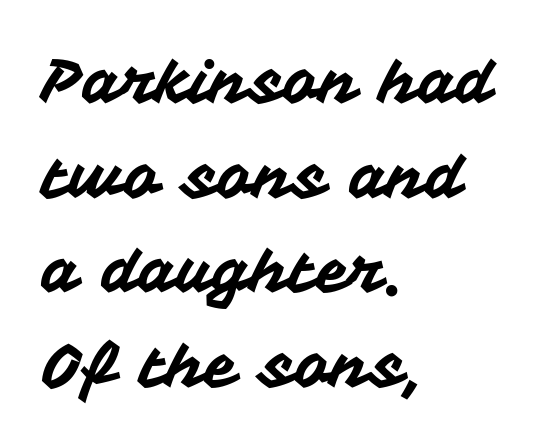
{"serif": "no", "width": "normal", "stroke_contrast": "medium", "x_height": "medium", "monospaced": "no", "underline": "no", "align": "left", "line_spacing": "normal", "line_spacing_ratio": 1.55, "letter_spacing": "normal", "letter_spacing_em": 0.0, "glyph_px": 61}
